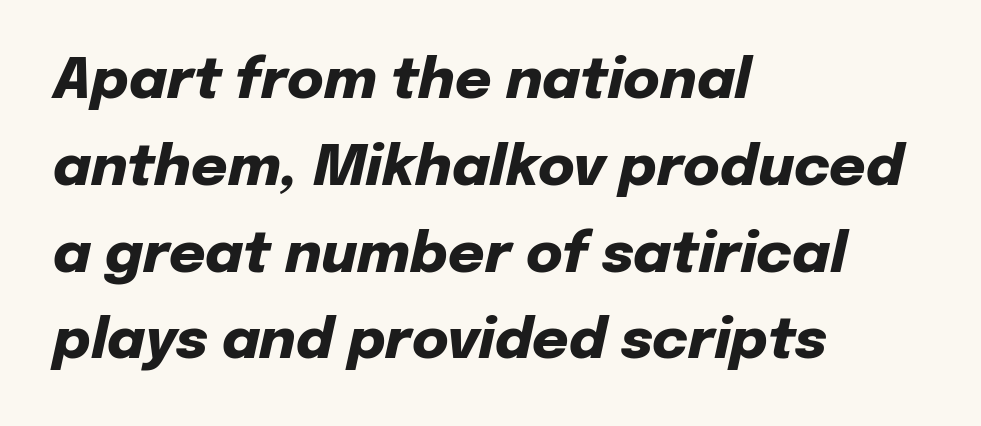
Horizontal alignment here is leftward, the default for most running prose. Summary of weight: heavy, a full bold. Anything drawn beneath the words? Only blank space. A typesetter would call this proportional, since set widths differ per character.
